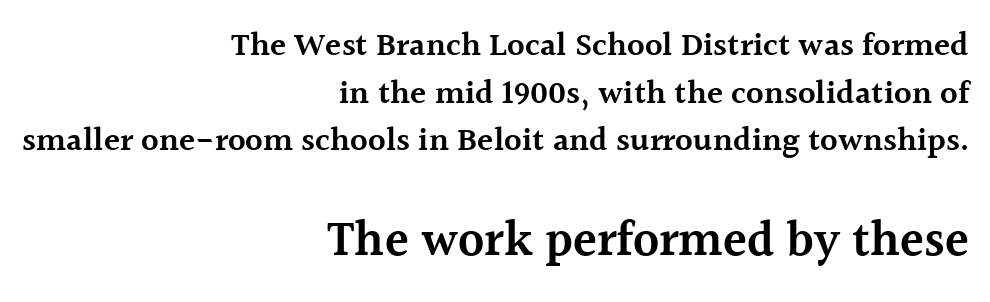
Between one letter and the next there's only the usual sliver of space. The rendering anchors every line to the right-hand side. Larger block? The one below; the one above is distinctly smaller. Looks like regular typesetting: each glyph gets only the width it needs. Underlining? Definitely not there.
